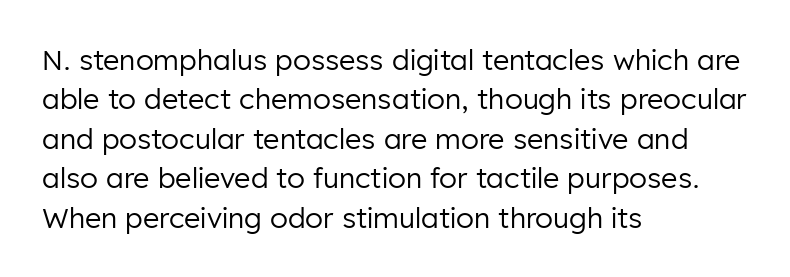
The letters carry no serifs — their stems end cleanly without finishing strokes. The strokes carry an ordinary text weight at most. Does extra space separate the letters? No, they use regular spacing. Here the designer chose a conventional face with non-uniform glyph widths.
